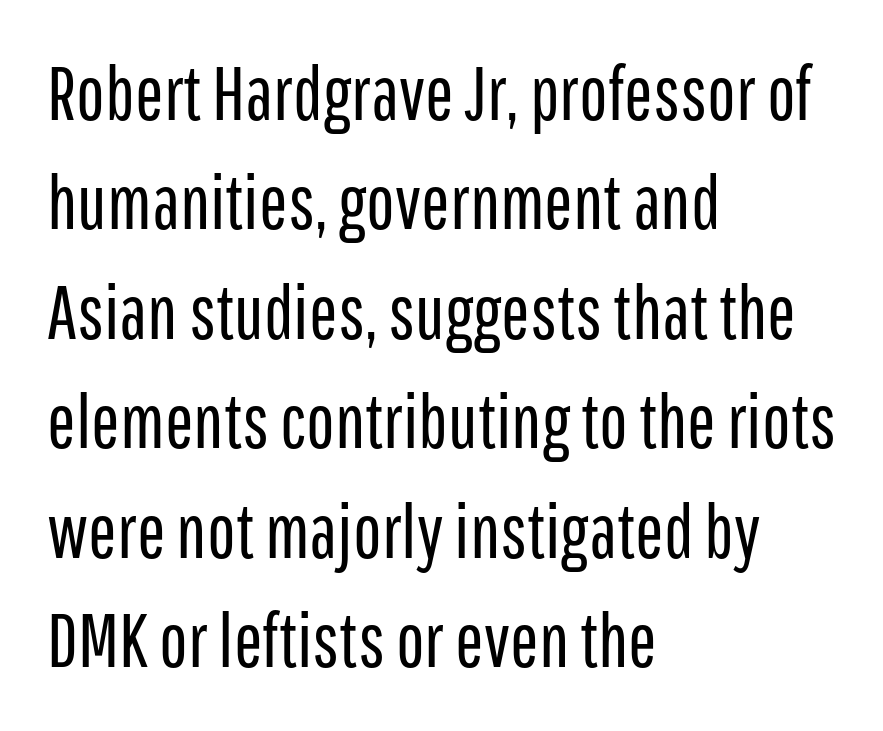
The image shows 76 px regular-weight, condensed sans-serif type, upright; set left-aligned, normal line spacing (1.44x), normal letter spacing, not underlined; low stroke contrast and a medium x-height.
